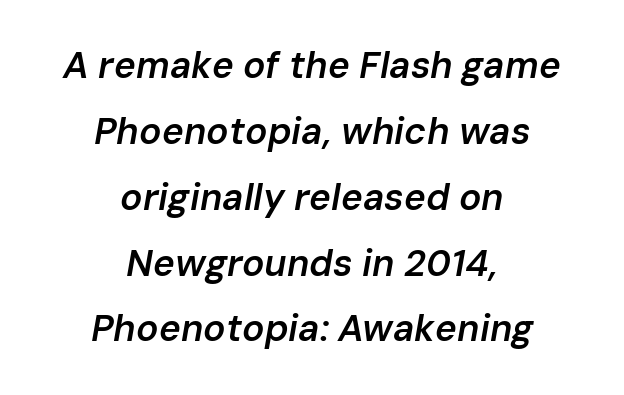
Q: Is the text bold? A: Semi-bold.
Q: Is the text italic (slanted)? A: Yes, it leans right by about 10 degrees.
Q: Is the text underlined? A: No.
Q: How is the paragraph aligned? A: Centered.
Q: Is the spacing between letters normal or unusually wide? A: Normal.
Q: Width (condensed, normal, or wide)? A: Normal.
Q: Stroke contrast? A: Low.
Q: x-height? A: Medium.
Q: Monospaced? A: No.
